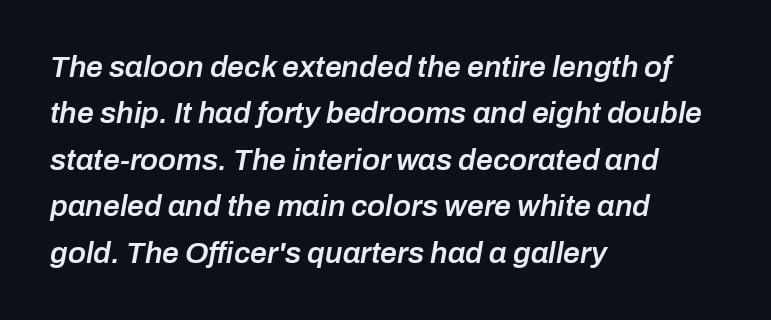
{"italic": "yes", "lean": "right", "slant_degrees": 10, "bold": "semi", "weight": "semibold", "width": "normal", "stroke_contrast": "low", "x_height": "medium", "monospaced": "no", "underline": "no", "align": "left", "line_spacing": "normal", "line_spacing_ratio": 1.55, "letter_spacing": "normal", "letter_spacing_em": 0.0, "glyph_px": 30}
